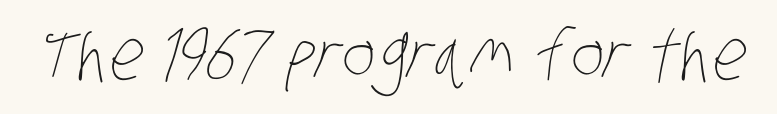
The image shows 70 px thin, condensed type; set normal letter spacing, not underlined; low stroke contrast and a large x-height.
